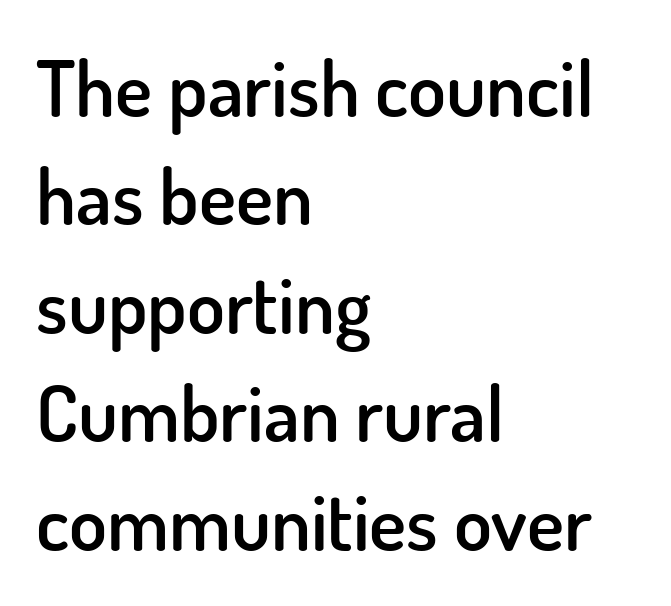
Students, observe: this is what conventionally led text looks like. A roman cut, with each character standing at attention. Descenders are the only things crossing below the line. Proportional: the letters do not fall into vertical columns. Check where the strokes stop: nothing finishes them off — pure sans.
